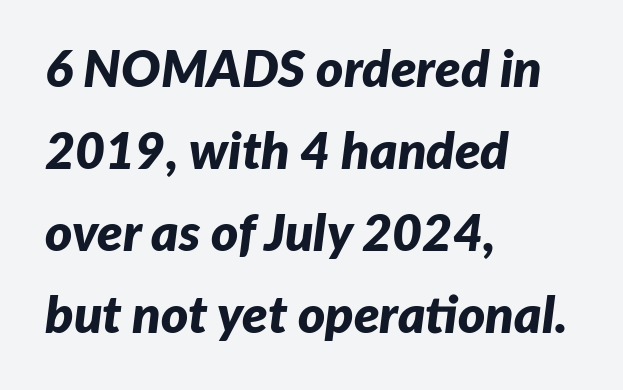
Q: Is the text bold? A: Yes.
Q: Is the text italic (slanted)? A: Yes, it leans right by about 7 degrees.
Q: Is the text underlined? A: No.
Q: How is the paragraph aligned? A: Left-aligned.
Q: Is the spacing between letters normal or unusually wide? A: Normal.
Q: Is the spacing between lines tight, normal or loose? A: Normal.
Q: Width (condensed, normal, or wide)? A: Normal.
Q: Stroke contrast? A: Low.
Q: x-height? A: Medium.
Q: Monospaced? A: No.
